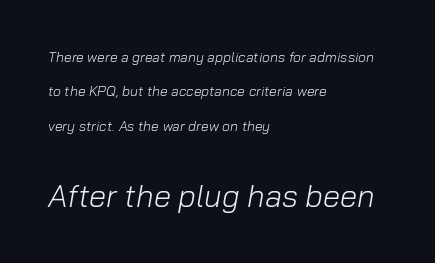
Q: Is the text bold? A: No.
Q: Is the text italic (slanted)? A: Yes, it leans right by about 10 degrees.
Q: Is the text underlined? A: No.
Q: How is the paragraph aligned? A: Left-aligned.
Q: Is the spacing between letters normal or unusually wide? A: Normal.
Q: Is the spacing between lines tight, normal or loose? A: Loose.
Q: Which block of text is set in a larger size, the first (top) or the second (bottom)? A: The second (bottom) one.
Q: Width (condensed, normal, or wide)? A: Normal.
Q: Stroke contrast? A: Low.
Q: x-height? A: Medium.
Q: Monospaced? A: No.
